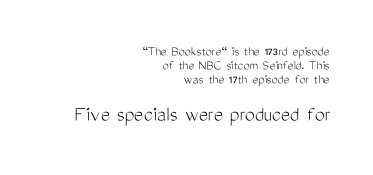
{"italic": "no", "bold": "no", "underline": "no", "align": "right", "line_spacing": "tight", "line_spacing_ratio": 1.0, "letter_spacing": "normal", "letter_spacing_em": 0.0, "larger_block": "second", "size_ratio": 1.57, "glyph_px": 22}
